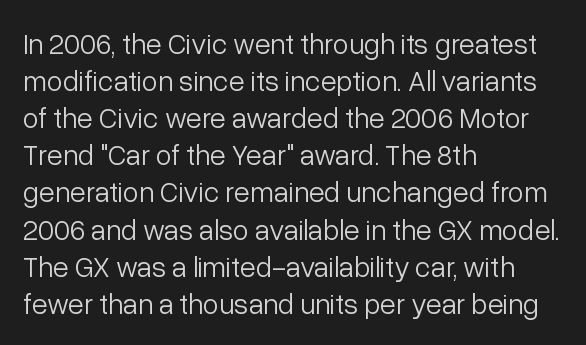
{"serif": "no", "italic": "no", "bold": "no", "weight": "light", "width": "normal", "stroke_contrast": "low", "x_height": "medium", "monospaced": "no", "underline": "no", "align": "left", "line_spacing": "normal", "line_spacing_ratio": 1.28, "letter_spacing": "normal", "letter_spacing_em": 0.0, "glyph_px": 29}
